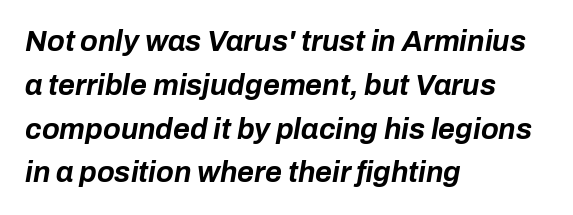
The image shows 29 px bold type, italic (leaning right); set left-aligned, normal line spacing (1.51x), normal letter spacing, not underlined; low stroke contrast and a medium x-height.
